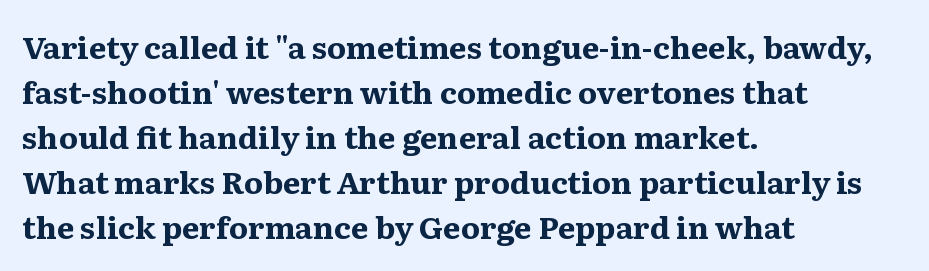
The image shows 31 px bold serif type, upright; set left-aligned, normal line spacing (1.45x), normal letter spacing, not underlined; medium stroke contrast and a medium x-height.
